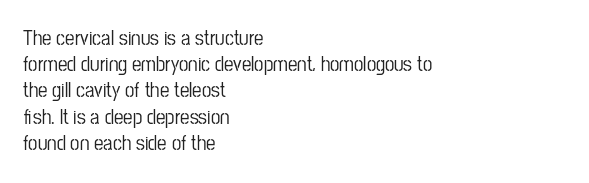
A typesetter would call this leading conventional body-copy spacing. Upright lettering throughout. This rendering uses left alignment, leaving the right contour irregular. The letterforms sit shoulder to shoulder at normal distance. Decoration check: the copy has no underline.
